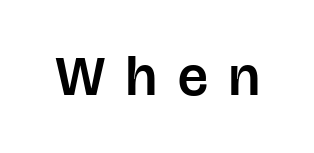
Look at the bottom of the vertical strokes: they stop flat, with no serifs. Is there any slant? The stems are plumb. Proportional: the letters do not fall into vertical columns. Here the glyphs are tracked loosely, breaking word shapes into spaced letters.
